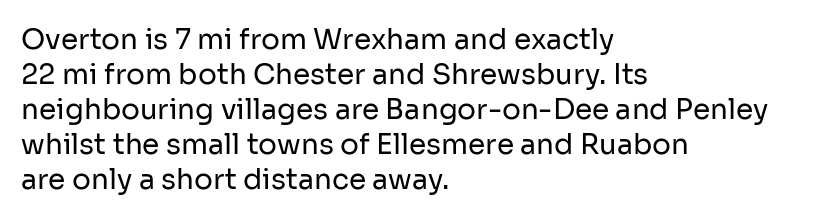
Q: Is the text bold? A: No.
Q: Is the text italic (slanted)? A: No, it is upright.
Q: Is the typeface a serif or a sans-serif typeface? A: Sans-serif.
Q: Is the text underlined? A: No.
Q: How is the paragraph aligned? A: Left-aligned.
Q: Is the spacing between letters normal or unusually wide? A: Normal.
Q: Is the spacing between lines tight, normal or loose? A: Normal.
Q: Width (condensed, normal, or wide)? A: Normal.
Q: Stroke contrast? A: Low.
Q: x-height? A: Medium.
Q: Monospaced? A: No.
